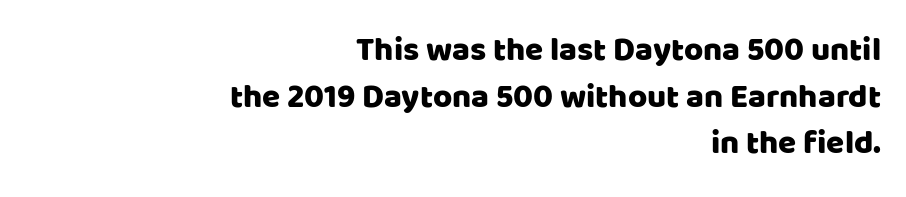
Q: Is the text italic (slanted)? A: No, it is upright.
Q: Is the typeface a serif or a sans-serif typeface? A: Sans-serif.
Q: Is the text underlined? A: No.
Q: How is the paragraph aligned? A: Right-aligned.
Q: Is the spacing between letters normal or unusually wide? A: Normal.
Q: Is the spacing between lines tight, normal or loose? A: Normal.
Q: Width (condensed, normal, or wide)? A: Normal.
Q: Stroke contrast? A: Low.
Q: x-height? A: Large.
Q: Monospaced? A: No.
